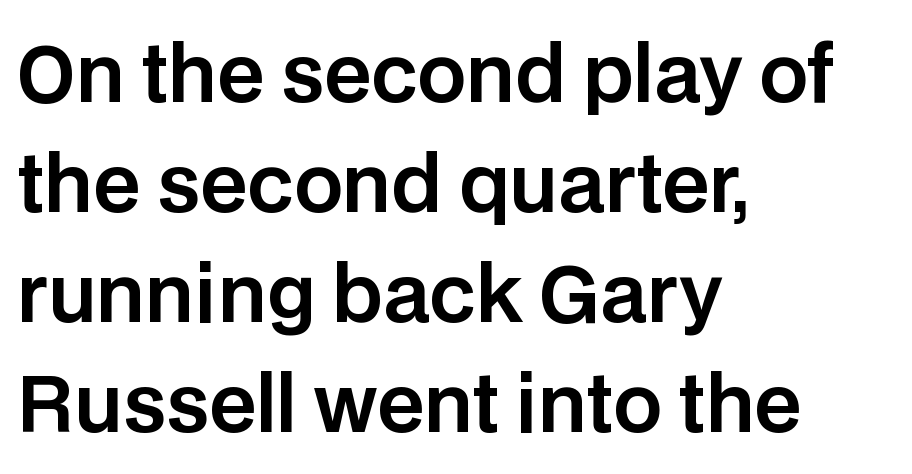
The image shows 77 px sans-serif type, upright; set left-aligned, normal line spacing (1.43x), normal letter spacing, not underlined; low stroke contrast and a large x-height.
